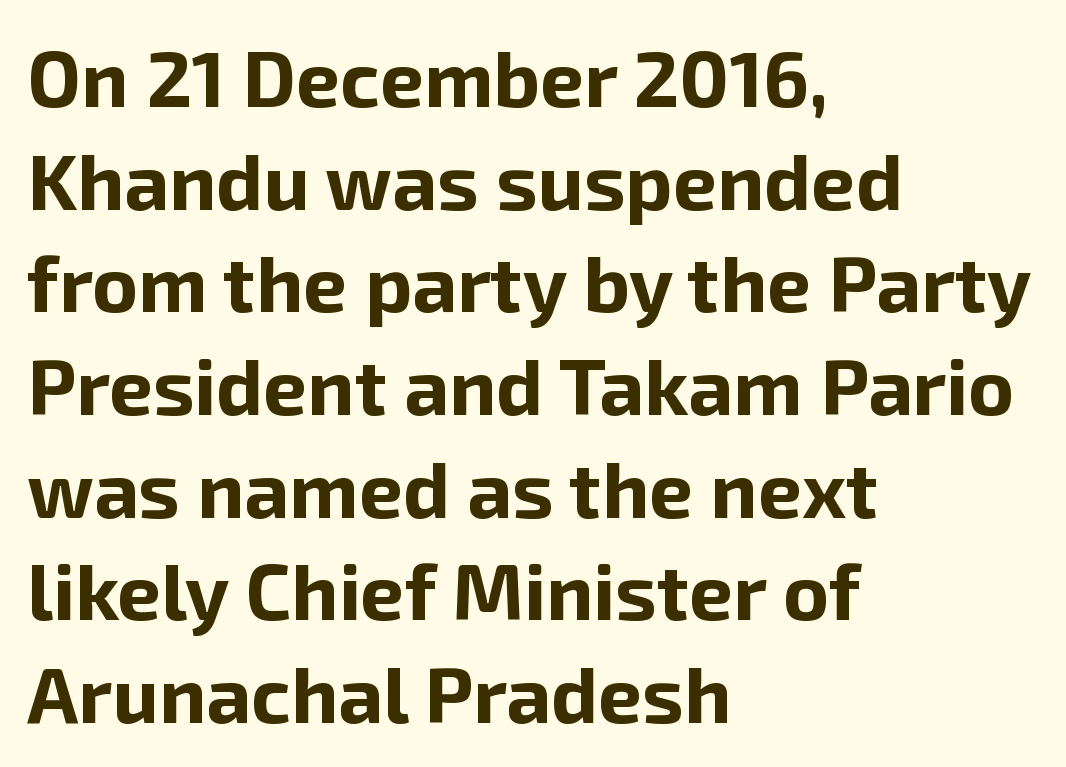
{"serif": "no", "italic": "no", "bold": "yes", "weight": "bold", "width": "normal", "stroke_contrast": "low", "x_height": "medium", "monospaced": "no", "underline": "no", "align": "left", "line_spacing": "normal", "line_spacing_ratio": 1.3, "letter_spacing": "normal", "letter_spacing_em": 0.0, "glyph_px": 79}
